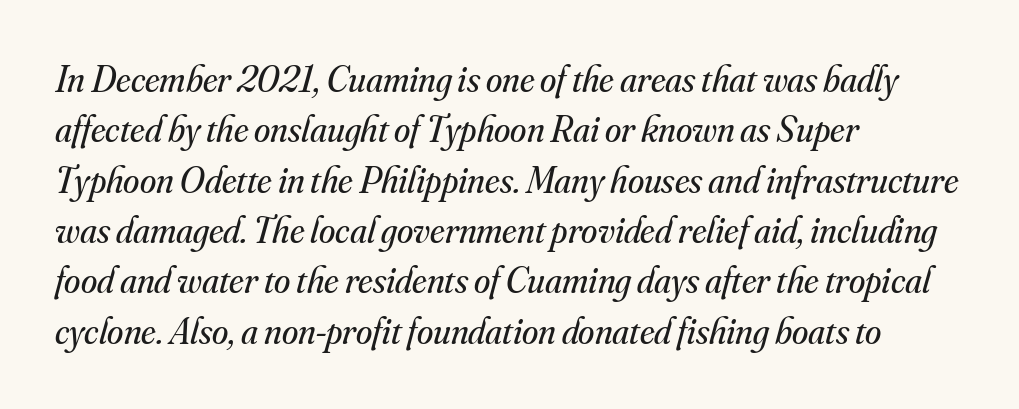
{"serif": "yes", "italic": "yes", "lean": "right", "slant_degrees": 16, "bold": "no", "weight": "regular", "width": "normal", "stroke_contrast": "medium", "x_height": "small", "monospaced": "no", "underline": "no", "align": "left", "line_spacing": "normal", "line_spacing_ratio": 1.36, "letter_spacing": "normal", "letter_spacing_em": 0.0, "glyph_px": 37}
